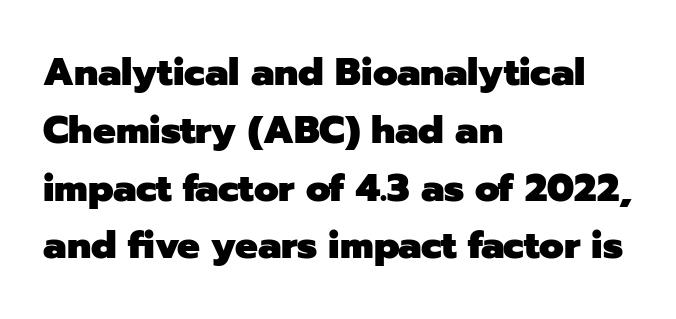
The image shows 38 px heavy sans-serif type, upright; set left-aligned, normal line spacing (1.52x), normal letter spacing, not underlined; low stroke contrast and a medium x-height.
